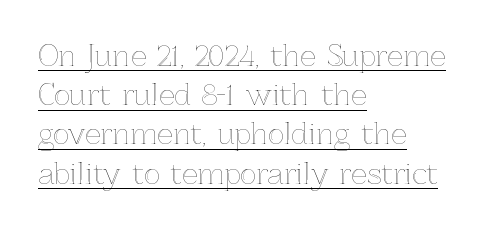
A typesetter would call this zero additional tracking. Does a line run under the words? Yes, clearly. Tall strokes in this sample are plumb rather than angled. This block has exactly the height ordinary leading produces. These lines stack with their left ends in a neat column.
